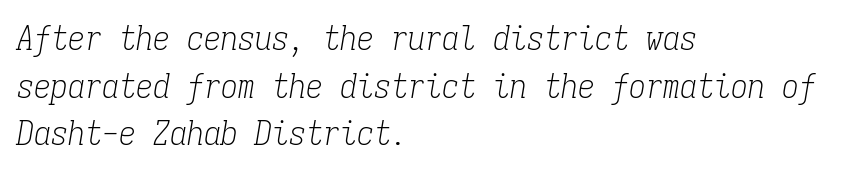
{"serif": "yes", "italic": "yes", "lean": "right", "slant_degrees": 9, "bold": "no", "weight": "light", "width": "condensed", "stroke_contrast": "low", "x_height": "medium", "monospaced": "yes", "underline": "no", "align": "left", "line_spacing": "normal", "line_spacing_ratio": 1.4, "letter_spacing": "normal", "letter_spacing_em": 0.0, "glyph_px": 34}
